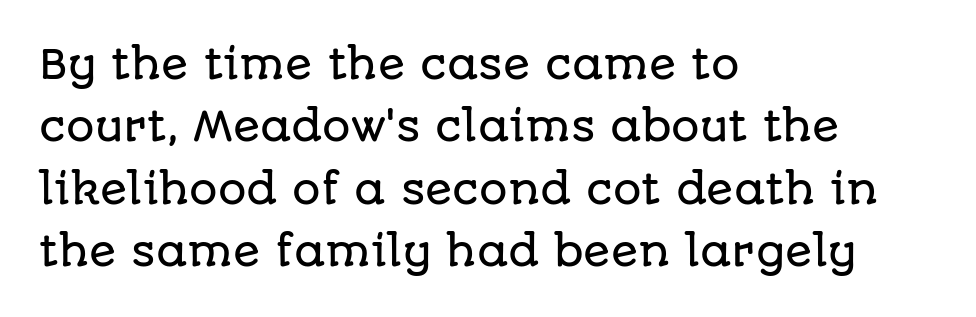
{"serif": "no", "italic": "no", "width": "normal", "stroke_contrast": "low", "x_height": "large", "monospaced": "no", "underline": "no", "align": "left", "line_spacing": "normal", "line_spacing_ratio": 1.56, "letter_spacing": "normal", "letter_spacing_em": 0.0, "glyph_px": 40}
